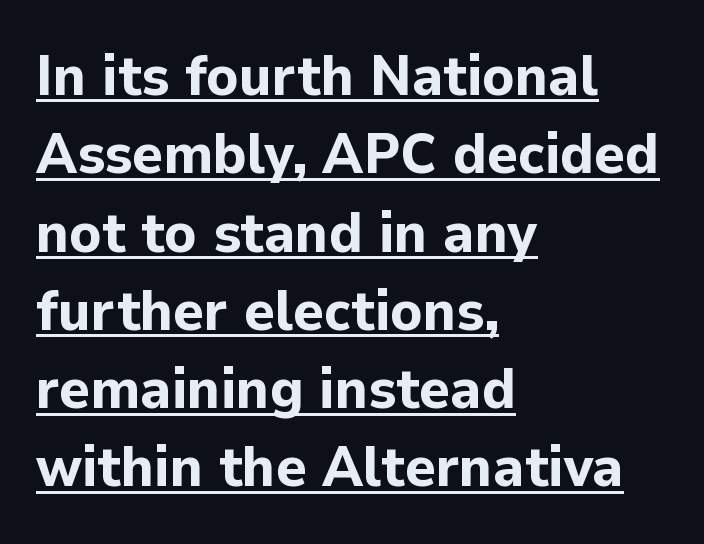
The image shows 58 px bold sans-serif type, upright; set left-aligned, normal line spacing (1.35x), normal letter spacing, underlined; low stroke contrast and a medium x-height.
